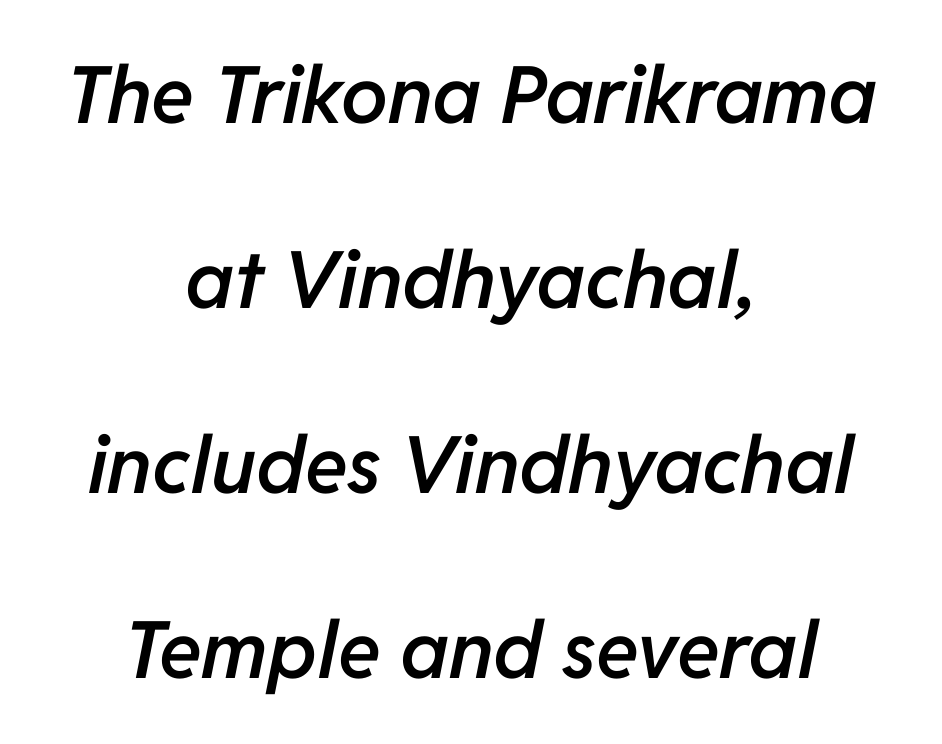
{"italic": "yes", "lean": "right", "slant_degrees": 11, "bold": "semi", "weight": "semibold", "width": "normal", "stroke_contrast": "low", "x_height": "medium", "monospaced": "no", "underline": "no", "align": "center", "line_spacing": "loose", "line_spacing_ratio": 2.34, "letter_spacing": "normal", "letter_spacing_em": 0.0, "glyph_px": 79}
